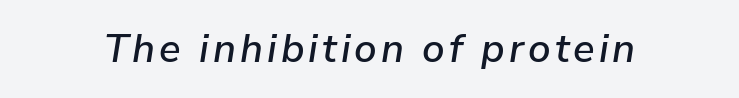
Q: Is the text italic (slanted)? A: Yes, it leans right by about 9 degrees.
Q: Is the text underlined? A: No.
Q: Width (condensed, normal, or wide)? A: Normal.
Q: Stroke contrast? A: Low.
Q: x-height? A: Medium.
Q: Monospaced? A: No.
